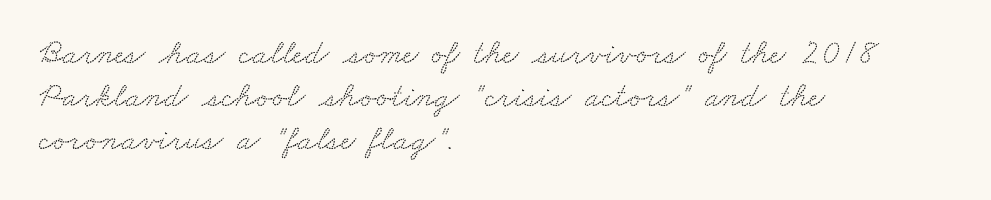
Q: Is the text underlined? A: No.
Q: How is the paragraph aligned? A: Left-aligned.
Q: Is the spacing between letters normal or unusually wide? A: Normal.
Q: Is the spacing between lines tight, normal or loose? A: Normal.
Q: Width (condensed, normal, or wide)? A: Wide.
Q: Stroke contrast? A: Low.
Q: x-height? A: Small.
Q: Monospaced? A: No.
